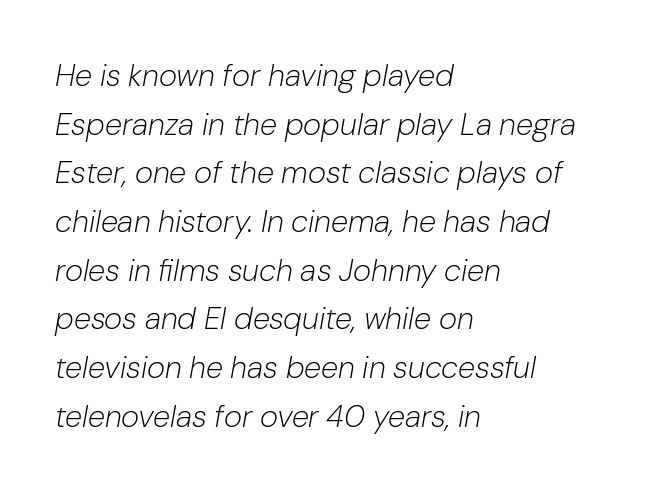
Q: Is the text bold? A: No.
Q: Is the text italic (slanted)? A: Yes, it leans right by about 10 degrees.
Q: Is the text underlined? A: No.
Q: How is the paragraph aligned? A: Left-aligned.
Q: Is the spacing between letters normal or unusually wide? A: Normal.
Q: Is the spacing between lines tight, normal or loose? A: Normal.
Q: Width (condensed, normal, or wide)? A: Normal.
Q: Stroke contrast? A: Low.
Q: x-height? A: Medium.
Q: Monospaced? A: No.
